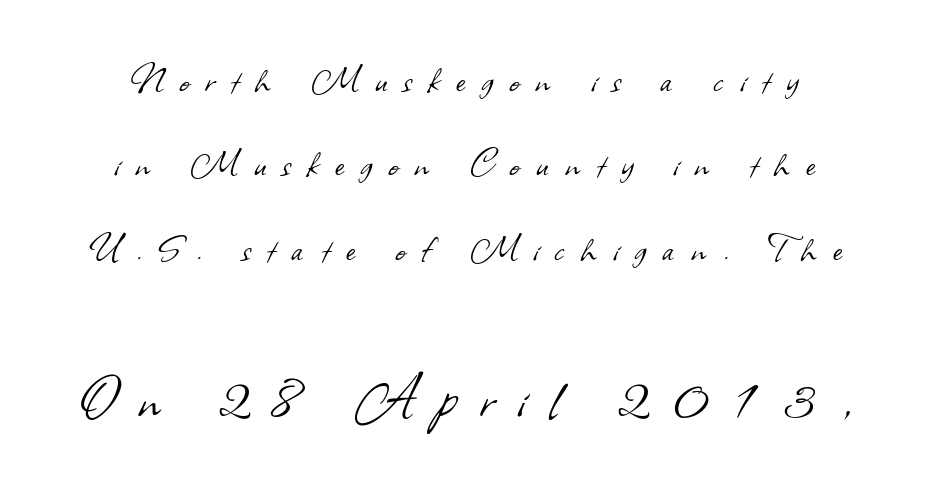
The image shows 66 px light sans-serif type; set centered, loose line spacing (1.92x), unusually wide letter spacing (+0.37 em), not underlined; the second (bottom) block is 1.5x larger; low stroke contrast and a small x-height.
